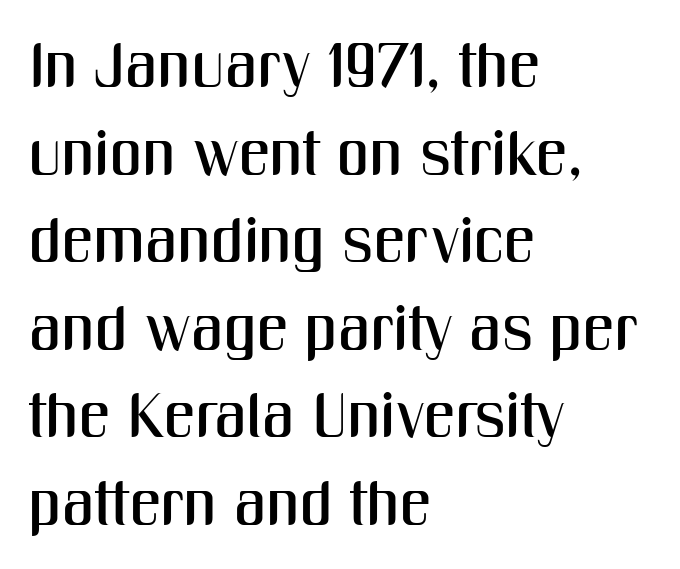
The space between consecutive lines is moderate. The rendering anchors every line to the left-hand side. Each row of text sits above clean, open space. Note: no serifs on the glyphs. Letter spacing: default.
